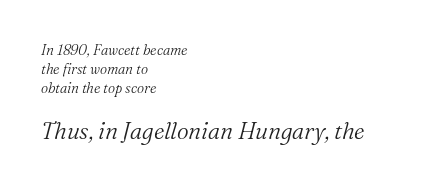
{"italic": "yes", "lean": "right", "slant_degrees": 16, "bold": "no", "underline": "no", "align": "left", "line_spacing": "normal", "line_spacing_ratio": 1.35, "letter_spacing": "normal", "letter_spacing_em": 0.0, "larger_block": "second", "size_ratio": 1.64, "glyph_px": 23}
